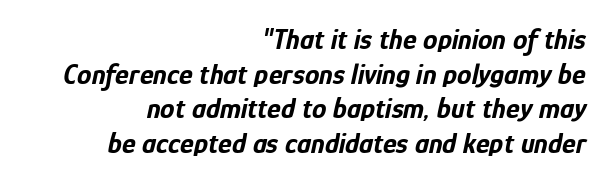
Would a proofreader flag this as italicized? Yes. Visually the block forms a straight wall on the right and a jagged coastline on the left. Nobody drew a line under any word here. Weight: bold. Spacing verdict: proportional, widths tailored to each character.
